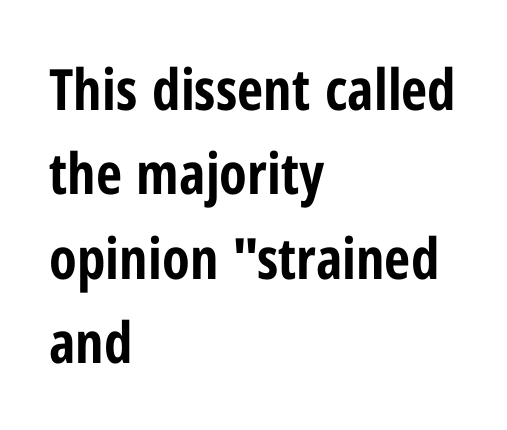
Q: Is the text bold? A: Yes.
Q: Is the text italic (slanted)? A: No, it is upright.
Q: Is the typeface a serif or a sans-serif typeface? A: Sans-serif.
Q: Is the text underlined? A: No.
Q: How is the paragraph aligned? A: Left-aligned.
Q: Is the spacing between letters normal or unusually wide? A: Normal.
Q: Is the spacing between lines tight, normal or loose? A: Normal.
Q: Width (condensed, normal, or wide)? A: Condensed.
Q: Stroke contrast? A: Low.
Q: x-height? A: Medium.
Q: Monospaced? A: No.
